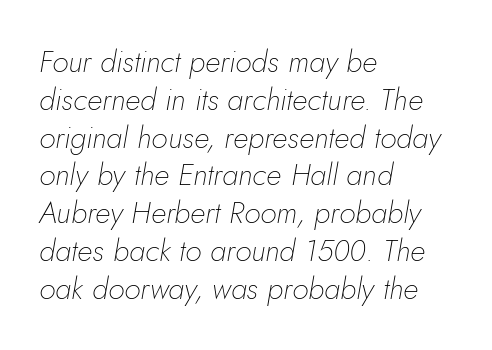
{"italic": "yes", "lean": "right", "slant_degrees": 5, "bold": "no", "weight": "thin", "width": "normal", "stroke_contrast": "low", "x_height": "small", "monospaced": "no", "underline": "no", "align": "left", "line_spacing": "normal", "line_spacing_ratio": 1.26, "letter_spacing": "normal", "letter_spacing_em": 0.0, "glyph_px": 30}
